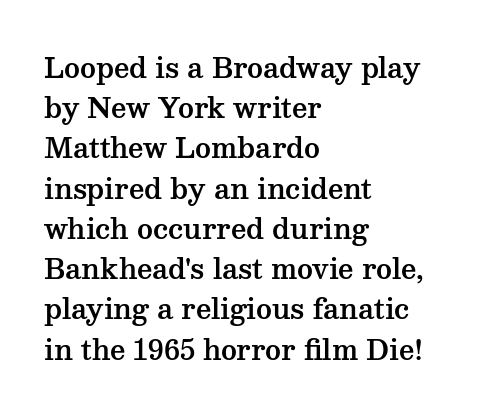
{"italic": "no", "underline": "no", "align": "left", "line_spacing": "normal", "line_spacing_ratio": 1.49, "letter_spacing": "normal", "letter_spacing_em": 0.0, "glyph_px": 27}
